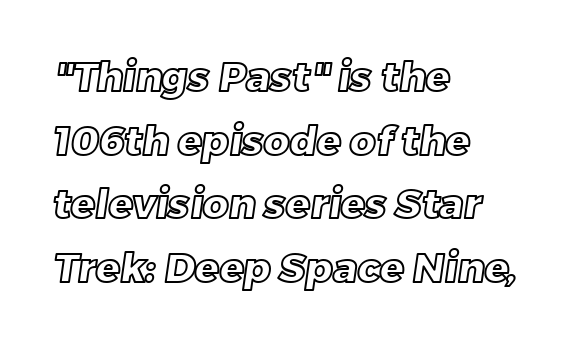
The image shows 40 px text type; set left-aligned, normal line spacing (1.59x), normal letter spacing, not underlined; a large x-height.
